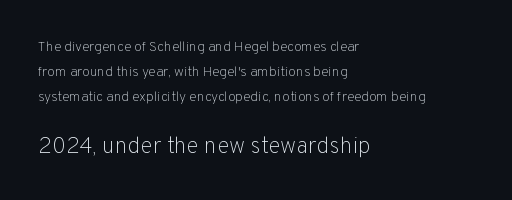
{"italic": "no", "bold": "no", "underline": "no", "align": "left", "line_spacing_ratio": 1.8, "letter_spacing": "normal", "letter_spacing_em": 0.0, "larger_block": "second", "size_ratio": 1.64, "glyph_px": 23}
